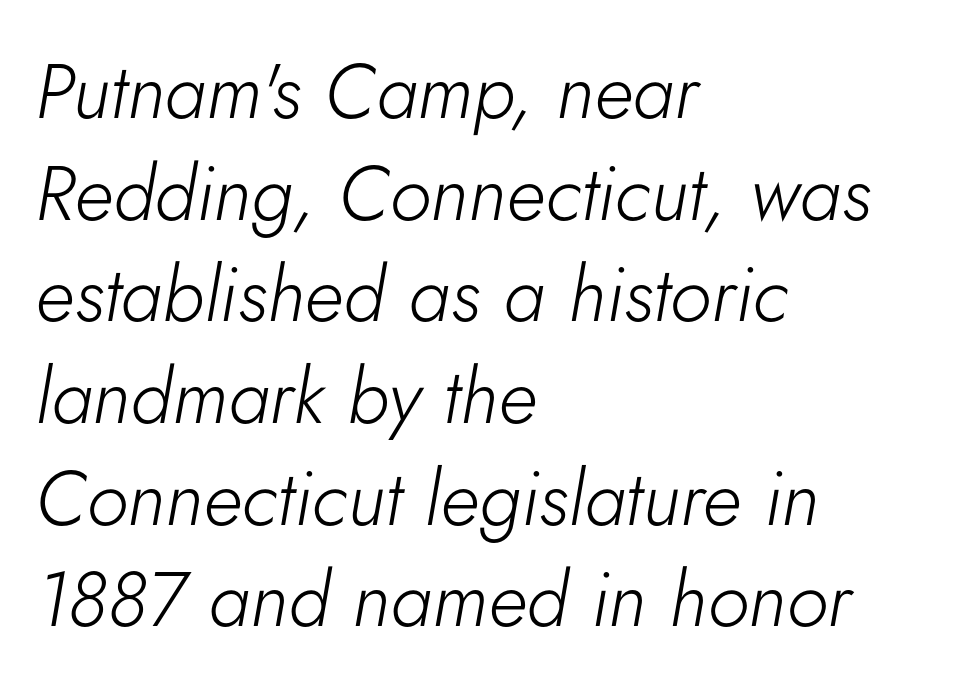
Compared with typical paragraphs, the rows here are spaced about the same. Short and long lines alike share a common starting point at left. The strokes are not fattened; the text isn't bold. The area under the type is left untouched.
